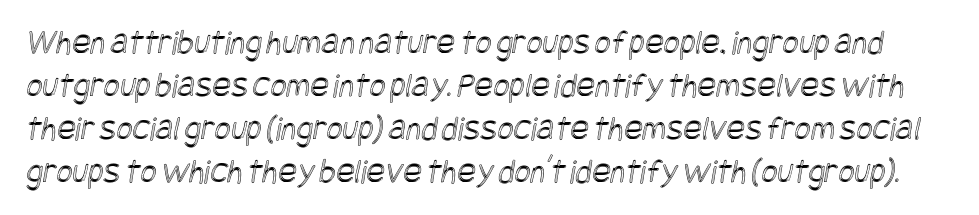
Beneath every word, the page is bare. Compared with typical body copy, the letter spacing here is the same.
